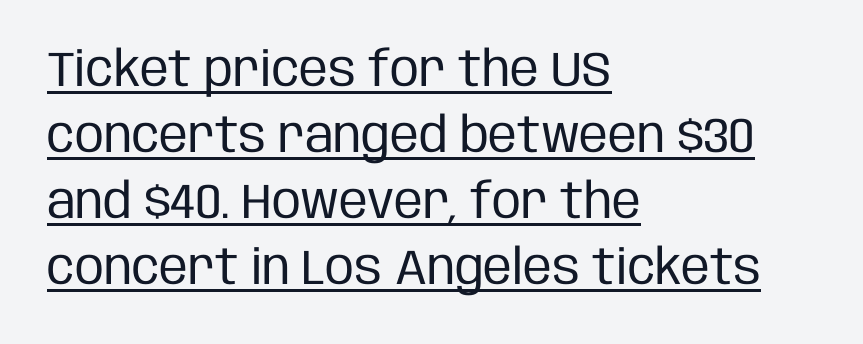
The image shows 49 px regular-weight, condensed sans-serif type, upright; set left-aligned, normal line spacing (1.35x), normal letter spacing, underlined; low stroke contrast and a large x-height.
